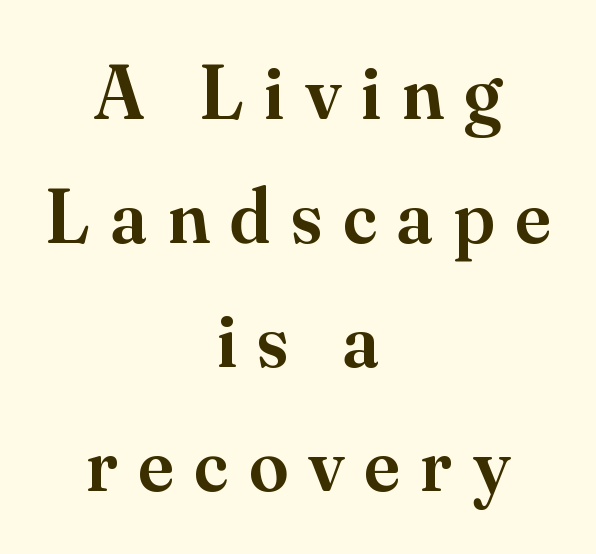
Q: Is the text bold? A: Semi-bold.
Q: Is the text italic (slanted)? A: No, it is upright.
Q: Is the typeface a serif or a sans-serif typeface? A: Serif.
Q: Is the text underlined? A: No.
Q: How is the paragraph aligned? A: Centered.
Q: Is the spacing between letters normal or unusually wide? A: Unusually wide.
Q: Is the spacing between lines tight, normal or loose? A: Normal.
Q: Width (condensed, normal, or wide)? A: Normal.
Q: Stroke contrast? A: Medium.
Q: x-height? A: Small.
Q: Monospaced? A: No.
